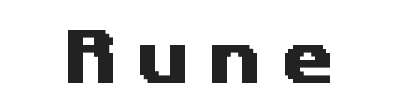
{"serif": "no", "width": "wide", "stroke_contrast": "medium", "x_height": "medium", "monospaced": "no", "underline": "no", "letter_spacing": "wide", "letter_spacing_em": 0.33, "glyph_px": 60}
